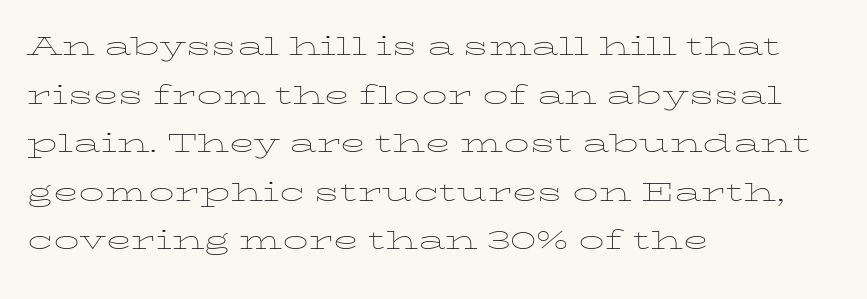
The image shows 34 px thin, wide type, upright; set left-aligned, normal line spacing (1.43x), normal letter spacing, not underlined; low stroke contrast and a medium x-height.
